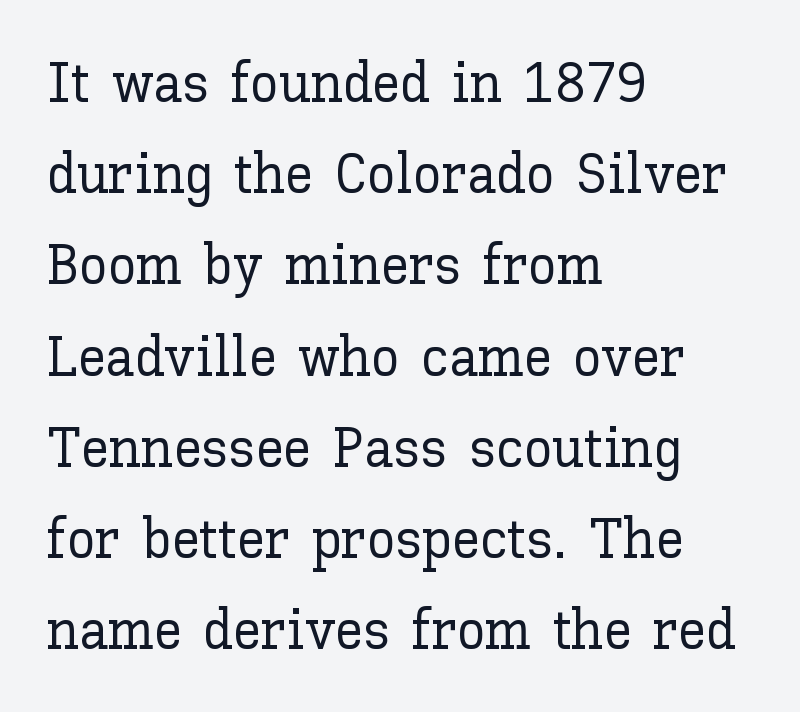
{"italic": "no", "width": "normal", "stroke_contrast": "low", "x_height": "medium", "monospaced": "no", "underline": "no", "align": "left", "line_spacing": "normal", "line_spacing_ratio": 1.6, "letter_spacing": "normal", "letter_spacing_em": 0.0, "glyph_px": 57}
